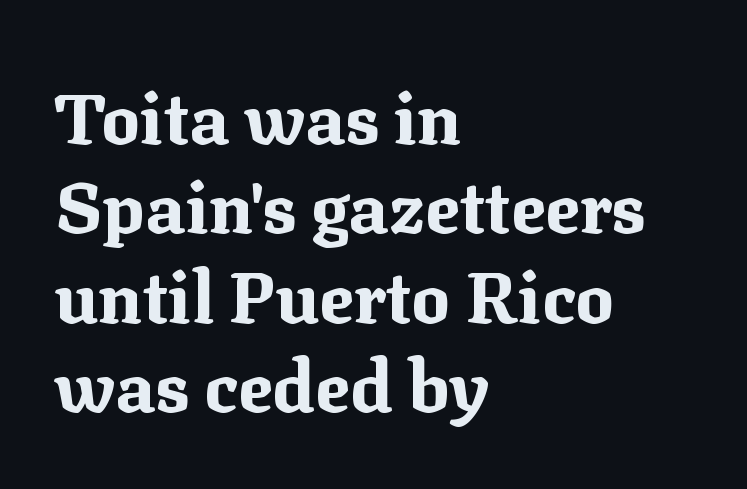
{"serif": "yes", "italic": "no", "bold": "yes", "weight": "bold", "width": "normal", "stroke_contrast": "medium", "x_height": "medium", "monospaced": "no", "underline": "no", "align": "left", "line_spacing_ratio": 1.24, "letter_spacing": "normal", "letter_spacing_em": 0.0, "glyph_px": 72}
